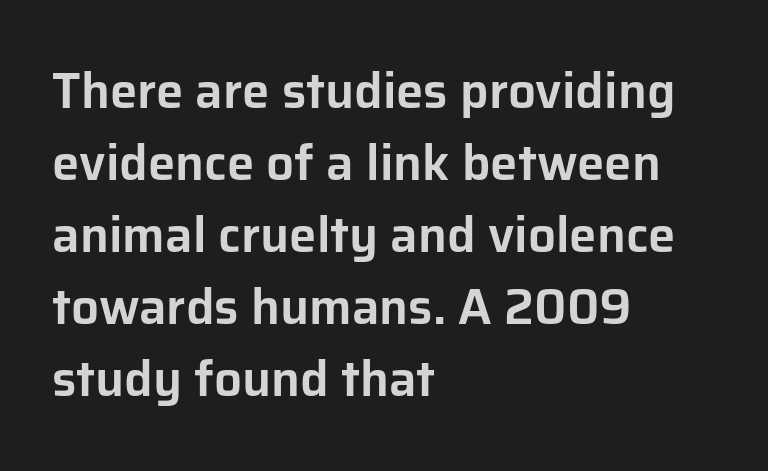
The image shows 49 px sans-serif type, upright; set left-aligned, normal line spacing (1.47x), normal letter spacing, not underlined; low stroke contrast and a medium x-height.
